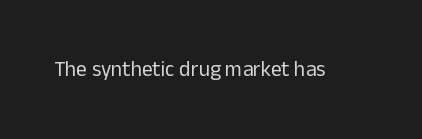
{"italic": "no", "bold": "no", "underline": "no", "letter_spacing": "normal", "letter_spacing_em": 0.0, "glyph_px": 21}
